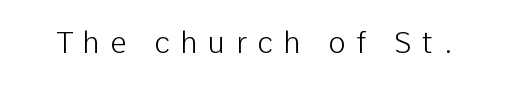
{"serif": "no", "italic": "no", "bold": "no", "weight": "light", "width": "normal", "stroke_contrast": "low", "x_height": "medium", "monospaced": "no", "underline": "no", "letter_spacing": "wide", "letter_spacing_em": 0.34, "glyph_px": 30}
